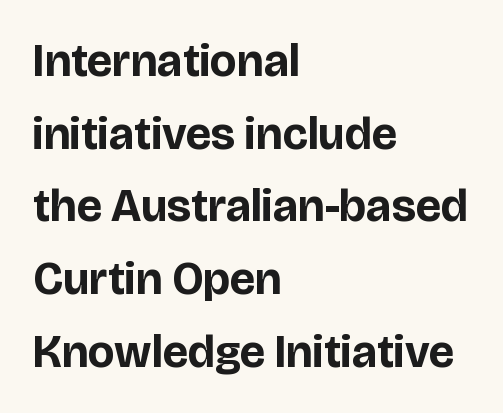
{"serif": "no", "italic": "no", "bold": "yes", "weight": "bold", "width": "normal", "stroke_contrast": "low", "x_height": "large", "monospaced": "no", "underline": "no", "align": "left", "line_spacing": "normal", "line_spacing_ratio": 1.58, "letter_spacing": "normal", "letter_spacing_em": 0.0, "glyph_px": 46}
